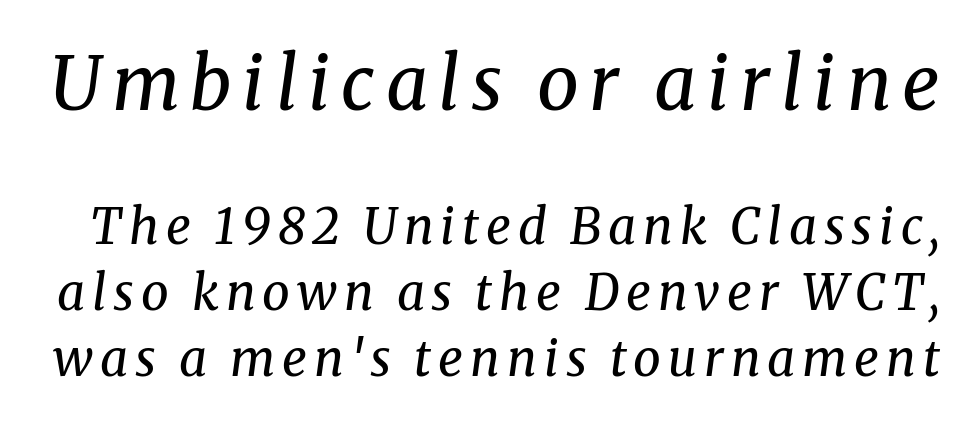
Q: Is the text bold? A: No.
Q: Is the text italic (slanted)? A: Yes, it leans right by about 8 degrees.
Q: Is the typeface a serif or a sans-serif typeface? A: Serif.
Q: Is the text underlined? A: No.
Q: Is the spacing between lines tight, normal or loose? A: Normal.
Q: Which block of text is set in a larger size, the first (top) or the second (bottom)? A: The first (top) one.
Q: Width (condensed, normal, or wide)? A: Normal.
Q: Stroke contrast? A: Medium.
Q: x-height? A: Medium.
Q: Monospaced? A: No.
